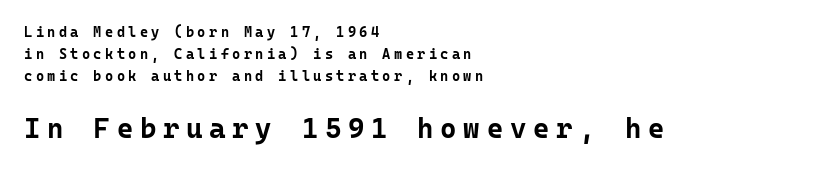
The image shows 28 px bold sans-serif type, upright, monospaced; set left-aligned, normal line spacing (1.57x), unusually wide letter spacing (+0.24 em), not underlined; the second (bottom) block is 2.0x larger; low stroke contrast and a medium x-height.
